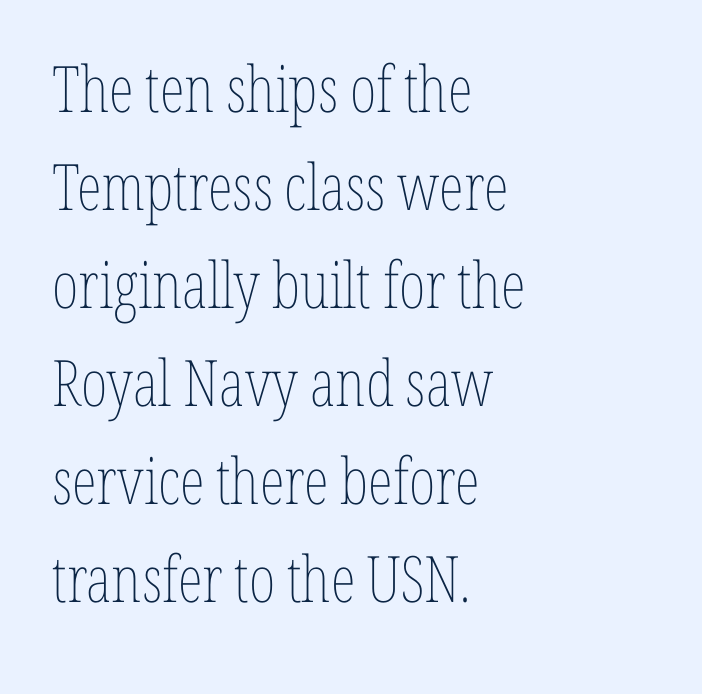
Vertically, the passage feels balanced, rows spaced as you'd expect. Vertical strokes here are truly vertical. Letter spacing: default. Does the copy run flush right? No — it runs flush left. Stems here are at most as thick as an everyday book face.
